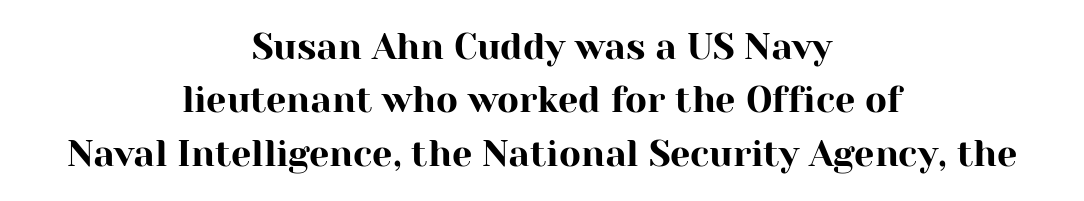
Q: Is the text italic (slanted)? A: No, it is upright.
Q: Is the typeface a serif or a sans-serif typeface? A: Serif.
Q: Is the text underlined? A: No.
Q: How is the paragraph aligned? A: Centered.
Q: Is the spacing between letters normal or unusually wide? A: Normal.
Q: Is the spacing between lines tight, normal or loose? A: Normal.
Q: Width (condensed, normal, or wide)? A: Normal.
Q: Stroke contrast? A: High.
Q: x-height? A: Medium.
Q: Monospaced? A: No.
